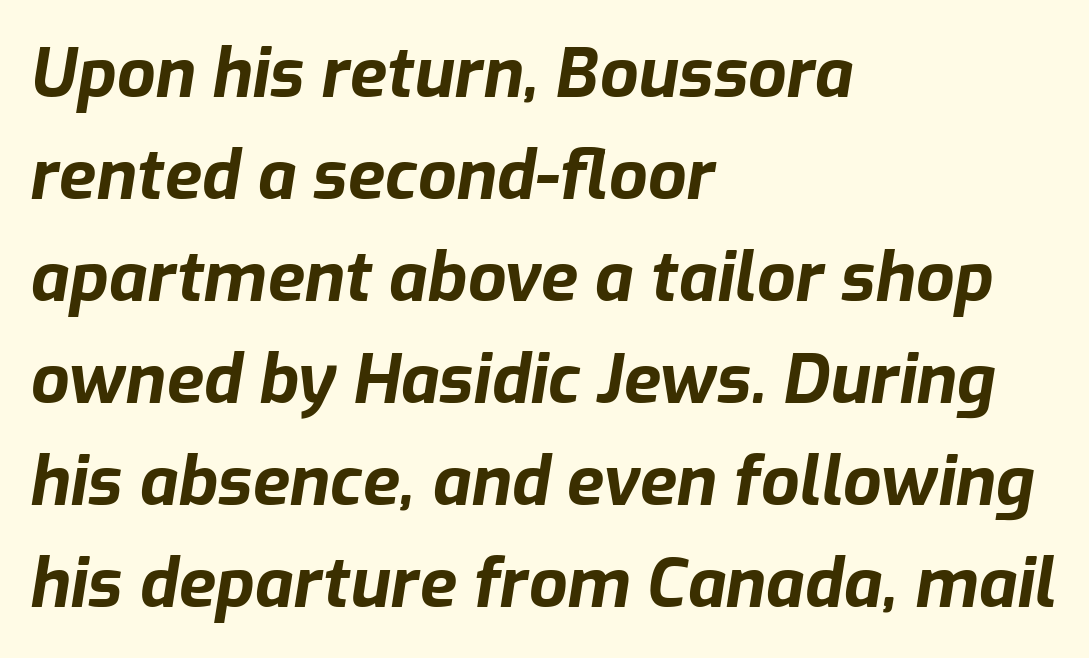
{"italic": "yes", "lean": "right", "slant_degrees": 9, "bold": "yes", "weight": "bold", "width": "normal", "stroke_contrast": "low", "x_height": "medium", "monospaced": "no", "underline": "no", "align": "left", "line_spacing": "normal", "line_spacing_ratio": 1.5, "letter_spacing": "normal", "letter_spacing_em": 0.0, "glyph_px": 68}
